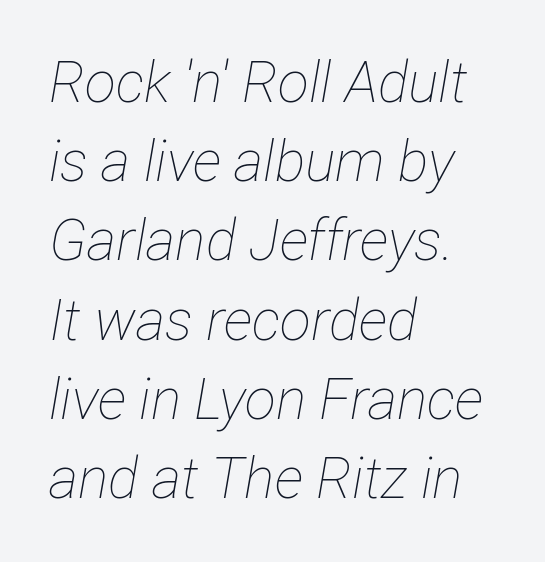
The image shows 57 px thin, condensed type, italic (leaning right); set left-aligned, normal line spacing (1.39x), normal letter spacing, not underlined; low stroke contrast and a medium x-height.
